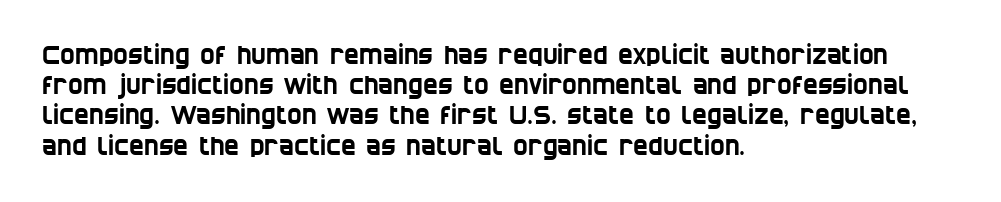
Q: Is the text underlined? A: No.
Q: How is the paragraph aligned? A: Left-aligned.
Q: Is the spacing between letters normal or unusually wide? A: Normal.
